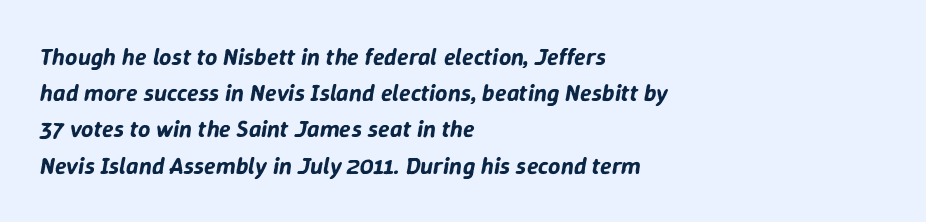
{"italic": "yes", "lean": "right", "slant_degrees": 9, "underline": "no", "align": "left", "line_spacing": "normal", "line_spacing_ratio": 1.51, "letter_spacing": "normal", "letter_spacing_em": 0.0, "glyph_px": 24}
